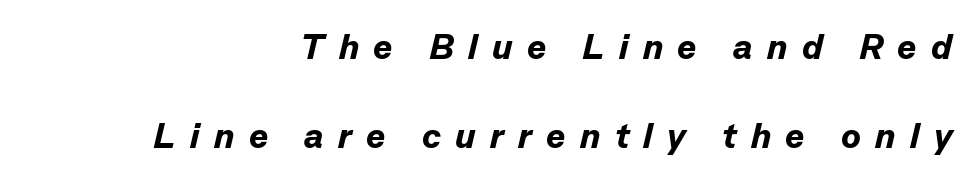
Q: Is the text bold? A: Yes.
Q: Is the text italic (slanted)? A: Yes, it leans right by about 13 degrees.
Q: Is the text underlined? A: No.
Q: Is the spacing between letters normal or unusually wide? A: Unusually wide.
Q: Is the spacing between lines tight, normal or loose? A: Loose.
Q: Width (condensed, normal, or wide)? A: Normal.
Q: Stroke contrast? A: Low.
Q: x-height? A: Medium.
Q: Monospaced? A: No.
